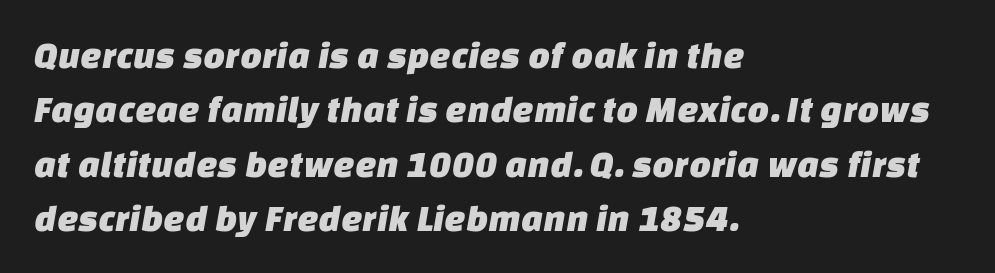
Honestly, the letter spacing is just normal — you wouldn't notice it. The passage is arranged the way most books set body copy — flush left. Font category for this specimen: sans-serif. Character widths vary here, with narrow letters taking less room than wide ones. Just letters on the line, the space beneath them empty.
